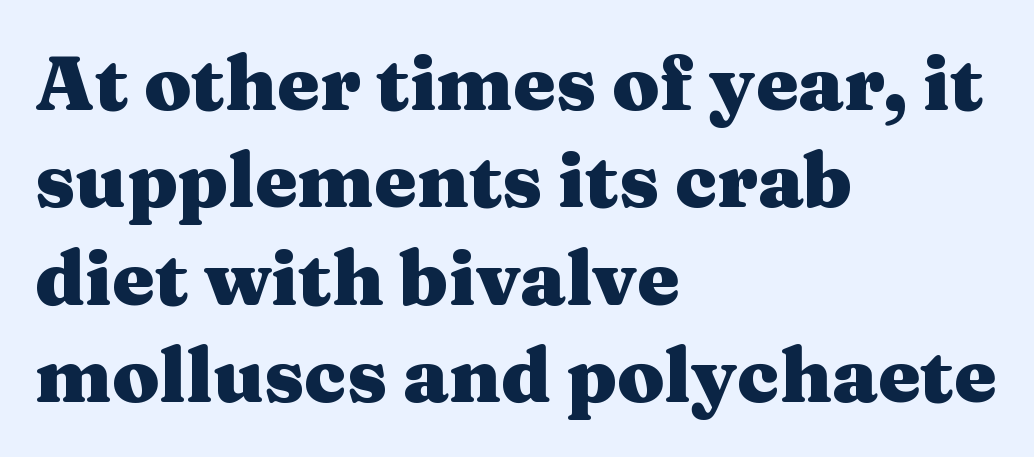
{"serif": "yes", "italic": "no", "bold": "yes", "weight": "heavy", "width": "wide", "stroke_contrast": "medium", "x_height": "medium", "monospaced": "no", "underline": "no", "align": "left", "line_spacing": "normal", "line_spacing_ratio": 1.28, "letter_spacing": "normal", "letter_spacing_em": 0.0, "glyph_px": 76}
